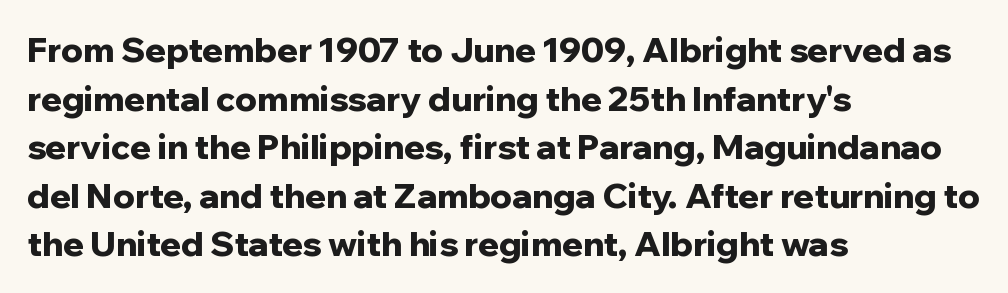
Q: Is the text bold? A: Yes.
Q: Is the text italic (slanted)? A: No, it is upright.
Q: Is the typeface a serif or a sans-serif typeface? A: Sans-serif.
Q: Is the text underlined? A: No.
Q: How is the paragraph aligned? A: Left-aligned.
Q: Is the spacing between letters normal or unusually wide? A: Normal.
Q: Is the spacing between lines tight, normal or loose? A: Normal.
Q: Width (condensed, normal, or wide)? A: Normal.
Q: Stroke contrast? A: Low.
Q: x-height? A: Medium.
Q: Monospaced? A: No.
